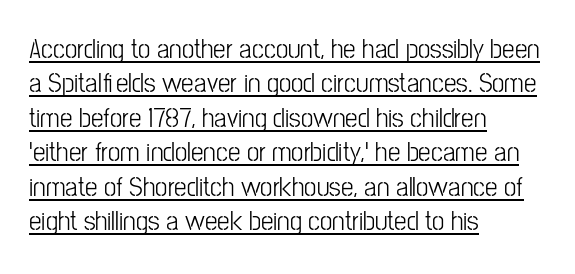
{"serif": "no", "italic": "no", "bold": "no", "weight": "light", "width": "condensed", "stroke_contrast": "low", "x_height": "medium", "monospaced": "no", "underline": "yes", "align": "left", "line_spacing_ratio": 1.23, "letter_spacing": "normal", "letter_spacing_em": 0.0, "glyph_px": 28}
